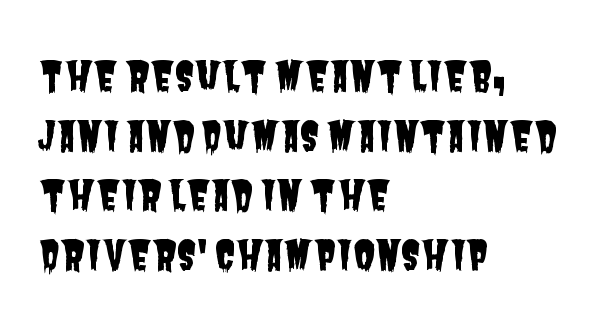
The image shows 40 px condensed sans-serif type; set left-aligned, normal line spacing (1.49x), normal letter spacing, not underlined; low stroke contrast and a large x-height.
